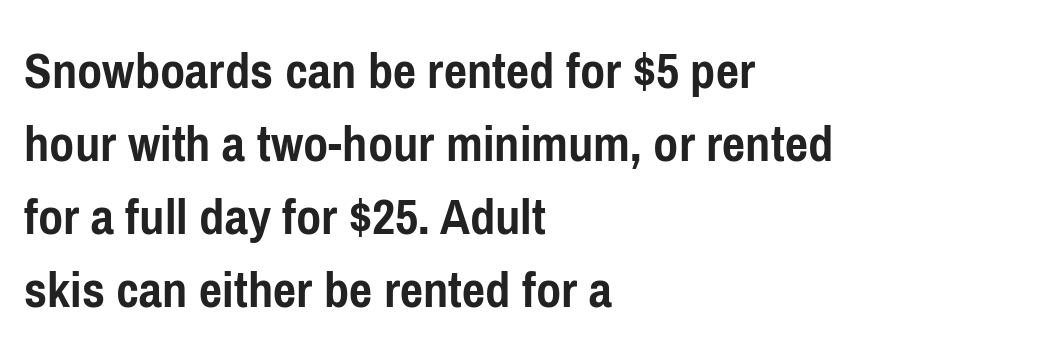
Q: Is the text bold? A: Yes.
Q: Is the text italic (slanted)? A: No, it is upright.
Q: Is the typeface a serif or a sans-serif typeface? A: Sans-serif.
Q: Is the text underlined? A: No.
Q: How is the paragraph aligned? A: Left-aligned.
Q: Is the spacing between letters normal or unusually wide? A: Normal.
Q: Is the spacing between lines tight, normal or loose? A: Normal.
Q: Width (condensed, normal, or wide)? A: Condensed.
Q: Stroke contrast? A: Low.
Q: x-height? A: Medium.
Q: Monospaced? A: No.
